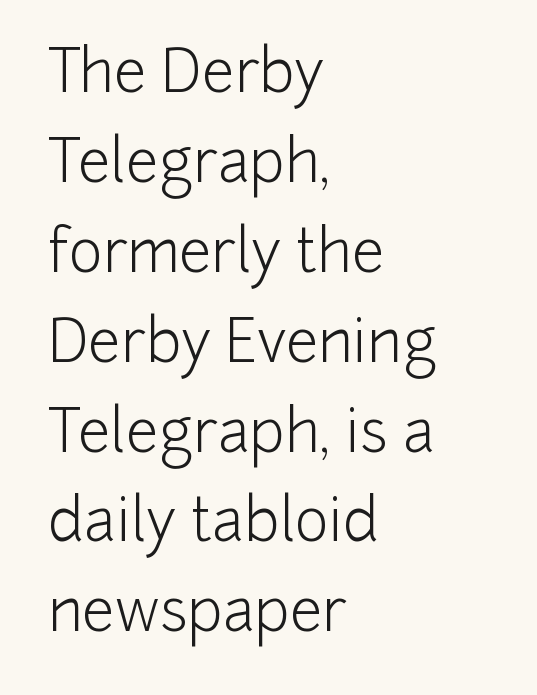
{"serif": "no", "italic": "no", "bold": "no", "weight": "light", "width": "normal", "stroke_contrast": "low", "x_height": "medium", "monospaced": "no", "underline": "no", "align": "left", "line_spacing": "normal", "line_spacing_ratio": 1.55, "letter_spacing": "normal", "letter_spacing_em": 0.0, "glyph_px": 58}
